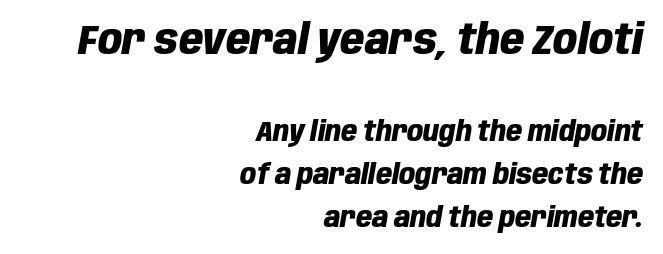
The image shows 42 px heavy, condensed type, italic (leaning right); set right-aligned, normal line spacing (1.53x), normal letter spacing, not underlined; the first (top) block is 1.5x larger; low stroke contrast and a large x-height.
